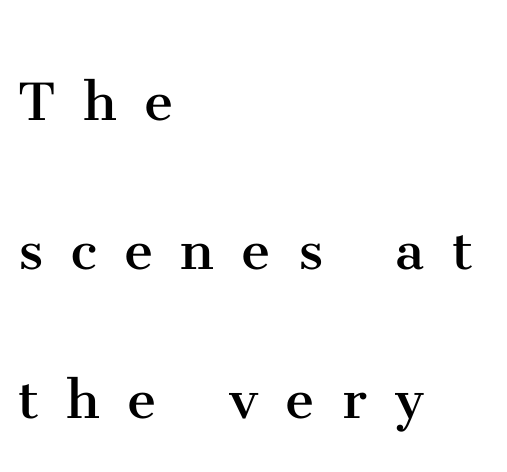
Q: Is the text bold? A: No.
Q: Is the text italic (slanted)? A: No, it is upright.
Q: Is the typeface a serif or a sans-serif typeface? A: Serif.
Q: Is the text underlined? A: No.
Q: How is the paragraph aligned? A: Left-aligned.
Q: Is the spacing between letters normal or unusually wide? A: Unusually wide.
Q: Is the spacing between lines tight, normal or loose? A: Loose.
Q: Width (condensed, normal, or wide)? A: Normal.
Q: Stroke contrast? A: Medium.
Q: x-height? A: Medium.
Q: Monospaced? A: No.
